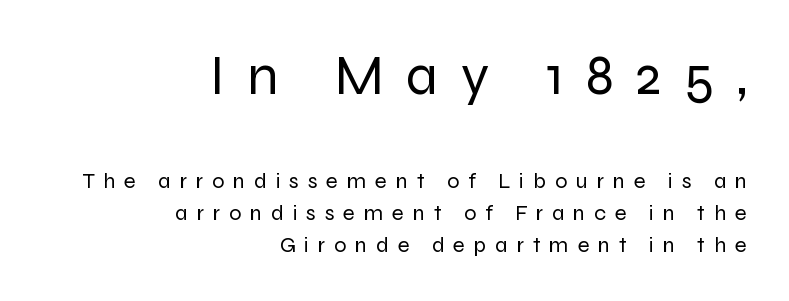
{"serif": "no", "italic": "no", "bold": "no", "weight": "regular", "width": "normal", "stroke_contrast": "low", "x_height": "medium", "monospaced": "no", "underline": "no", "align": "right", "line_spacing": "normal", "line_spacing_ratio": 1.44, "letter_spacing": "wide", "letter_spacing_em": 0.4, "larger_block": "first", "size_ratio": 2.55, "glyph_px": 56}
